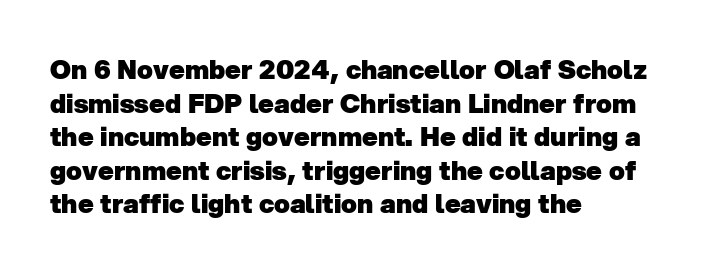
Q: Is the text bold? A: Yes.
Q: Is the text underlined? A: No.
Q: How is the paragraph aligned? A: Left-aligned.
Q: Is the spacing between letters normal or unusually wide? A: Normal.
Q: Is the spacing between lines tight, normal or loose? A: Normal.
